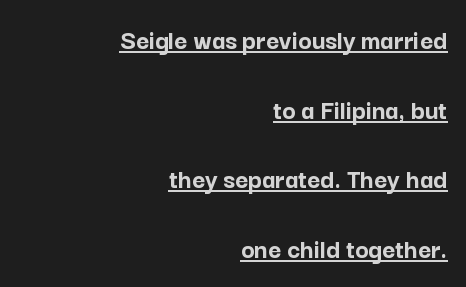
Q: Is the text bold? A: Yes.
Q: Is the text italic (slanted)? A: No, it is upright.
Q: Is the typeface a serif or a sans-serif typeface? A: Sans-serif.
Q: Is the text underlined? A: Yes.
Q: How is the paragraph aligned? A: Right-aligned.
Q: Is the spacing between letters normal or unusually wide? A: Normal.
Q: Is the spacing between lines tight, normal or loose? A: Loose.
Q: Width (condensed, normal, or wide)? A: Normal.
Q: Stroke contrast? A: Low.
Q: x-height? A: Medium.
Q: Monospaced? A: No.
